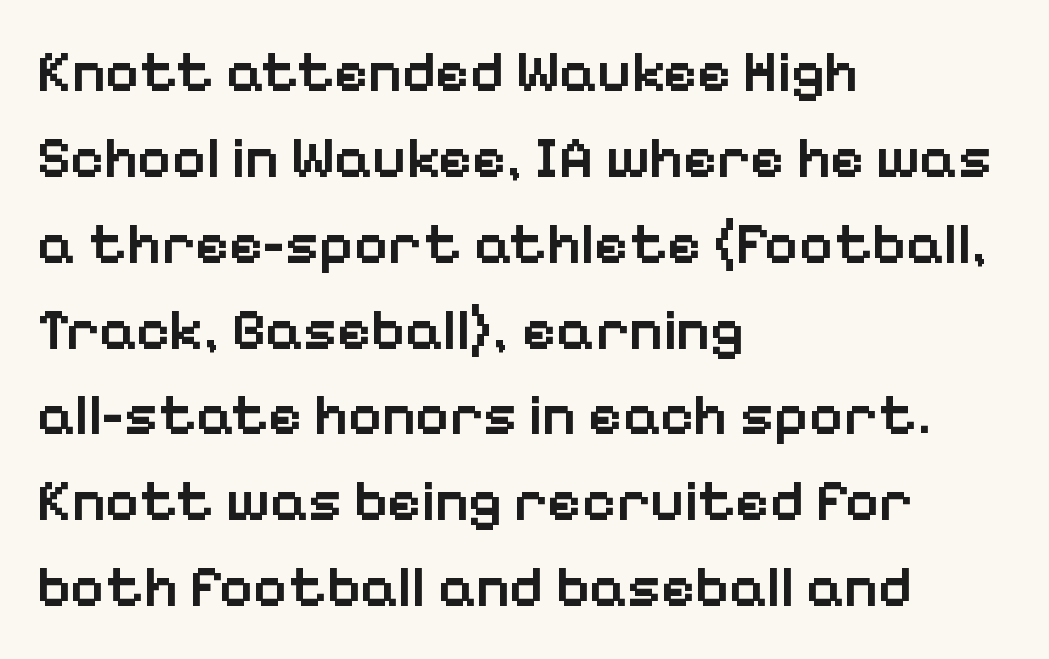
The image shows 58 px semibold sans-serif type, upright; set left-aligned, normal line spacing (1.48x), normal letter spacing, not underlined; low stroke contrast and a medium x-height.
